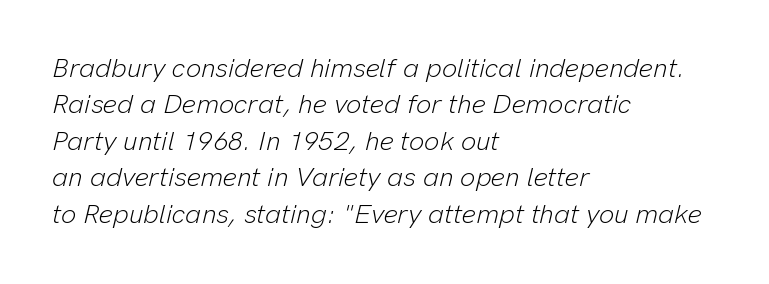
The image shows 27 px text type, italic (leaning right); set left-aligned, normal line spacing (1.35x), normal letter spacing, not underlined.
